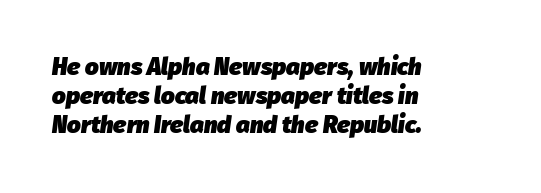
Q: Is the text bold? A: Yes.
Q: Is the text italic (slanted)? A: Yes, it leans right by about 8 degrees.
Q: Is the text underlined? A: No.
Q: How is the paragraph aligned? A: Left-aligned.
Q: Is the spacing between letters normal or unusually wide? A: Normal.
